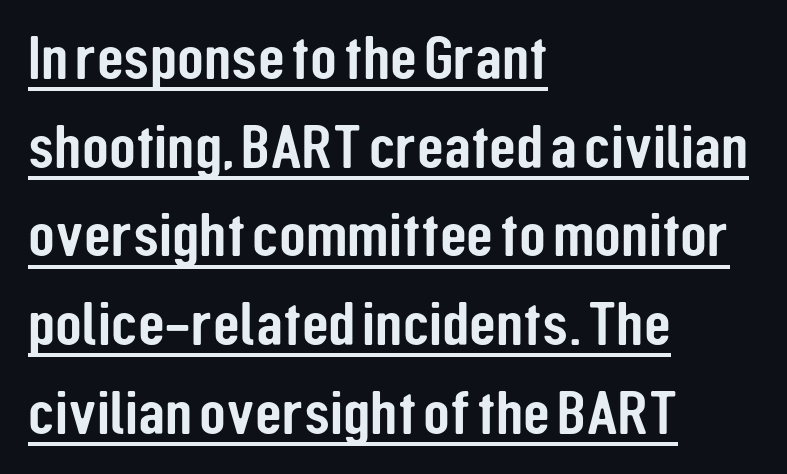
{"serif": "no", "italic": "no", "width": "condensed", "stroke_contrast": "low", "x_height": "medium", "monospaced": "no", "underline": "yes", "align": "left", "line_spacing": "normal", "line_spacing_ratio": 1.43, "letter_spacing": "normal", "letter_spacing_em": 0.0, "glyph_px": 62}
